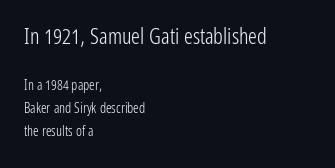
The image shows 22 px text type, upright; set left-aligned, normal line spacing (1.63x), normal letter spacing, not underlined; the first (top) block is 1.57x larger.
